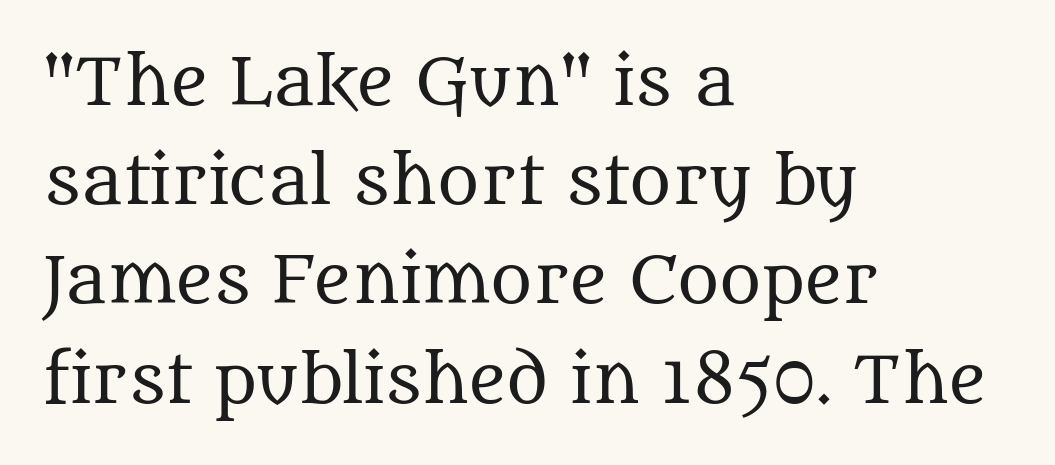
{"serif": "yes", "italic": "no", "bold": "no", "weight": "regular", "width": "normal", "stroke_contrast": "medium", "x_height": "large", "monospaced": "no", "underline": "no", "align": "left", "line_spacing": "normal", "line_spacing_ratio": 1.55, "letter_spacing": "normal", "letter_spacing_em": 0.0, "glyph_px": 64}
